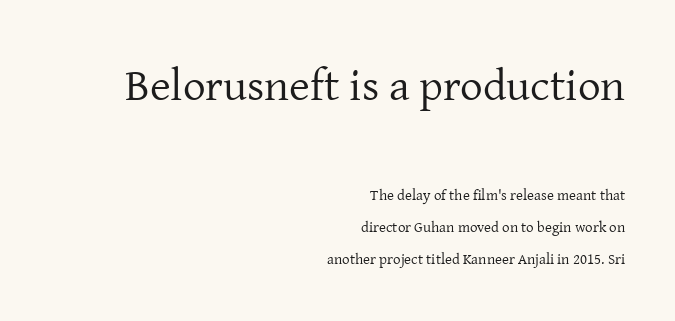
Q: Is the text bold? A: No.
Q: Is the text italic (slanted)? A: No, it is upright.
Q: Is the typeface a serif or a sans-serif typeface? A: Serif.
Q: Is the text underlined? A: No.
Q: How is the paragraph aligned? A: Right-aligned.
Q: Is the spacing between letters normal or unusually wide? A: Normal.
Q: Is the spacing between lines tight, normal or loose? A: Loose.
Q: Which block of text is set in a larger size, the first (top) or the second (bottom)? A: The first (top) one.
Q: Width (condensed, normal, or wide)? A: Normal.
Q: Stroke contrast? A: Low.
Q: x-height? A: Medium.
Q: Monospaced? A: No.
